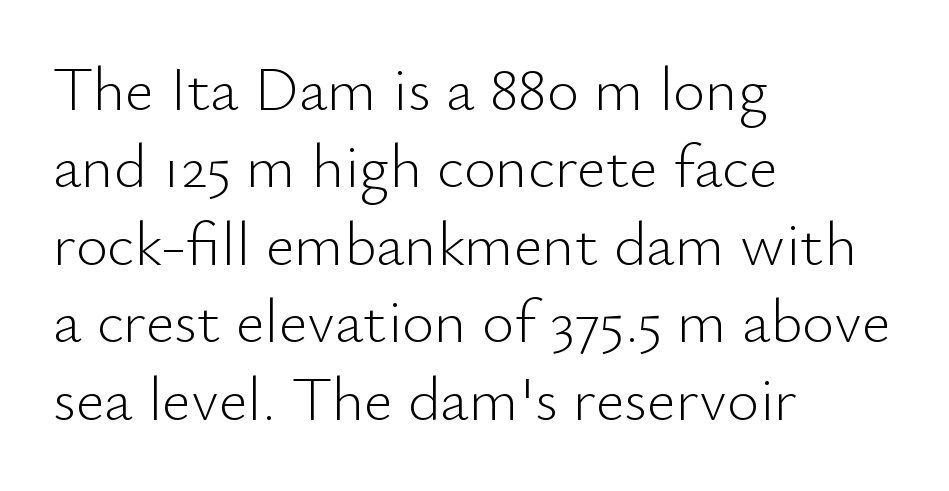
Q: Is the text bold? A: No.
Q: Is the text italic (slanted)? A: No, it is upright.
Q: Is the typeface a serif or a sans-serif typeface? A: Sans-serif.
Q: Is the text underlined? A: No.
Q: How is the paragraph aligned? A: Left-aligned.
Q: Is the spacing between letters normal or unusually wide? A: Normal.
Q: Is the spacing between lines tight, normal or loose? A: Normal.
Q: Width (condensed, normal, or wide)? A: Normal.
Q: Stroke contrast? A: Low.
Q: x-height? A: Small.
Q: Monospaced? A: No.
